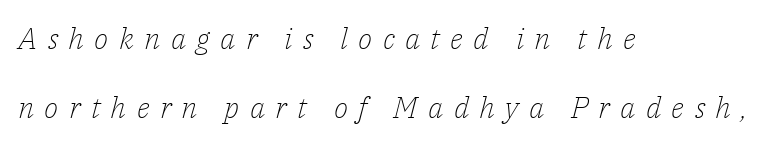
Q: Is the text bold? A: No.
Q: Is the text italic (slanted)? A: Yes, it leans right by about 14 degrees.
Q: Is the typeface a serif or a sans-serif typeface? A: Serif.
Q: Is the text underlined? A: No.
Q: How is the paragraph aligned? A: Left-aligned.
Q: Is the spacing between letters normal or unusually wide? A: Unusually wide.
Q: Is the spacing between lines tight, normal or loose? A: Loose.
Q: Width (condensed, normal, or wide)? A: Normal.
Q: Stroke contrast? A: Low.
Q: x-height? A: Medium.
Q: Monospaced? A: No.
